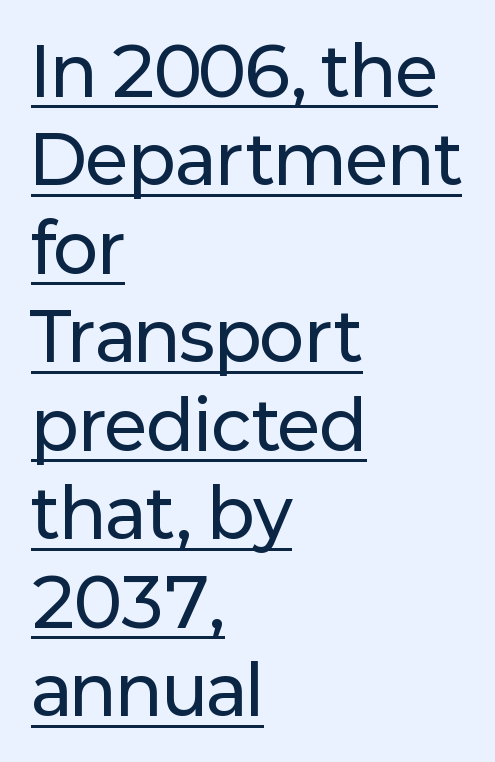
{"serif": "no", "italic": "no", "width": "normal", "stroke_contrast": "low", "x_height": "medium", "monospaced": "no", "underline": "yes", "align": "left", "line_spacing": "normal", "line_spacing_ratio": 1.32, "letter_spacing": "normal", "letter_spacing_em": 0.0, "glyph_px": 67}
